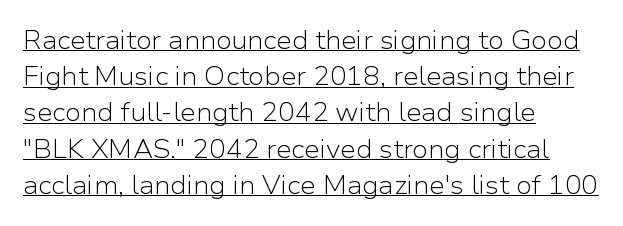
The image shows 25 px text type, upright; set left-aligned, normal line spacing (1.45x), normal letter spacing, underlined.
